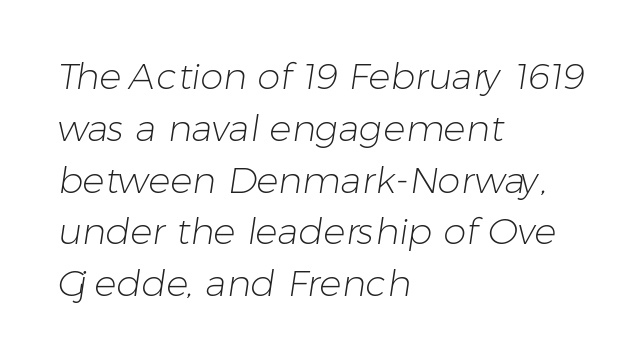
{"serif": "no", "bold": "no", "weight": "light", "width": "normal", "stroke_contrast": "low", "x_height": "medium", "monospaced": "no", "underline": "no", "align": "left", "line_spacing": "normal", "line_spacing_ratio": 1.4, "letter_spacing": "normal", "letter_spacing_em": 0.0, "glyph_px": 37}
